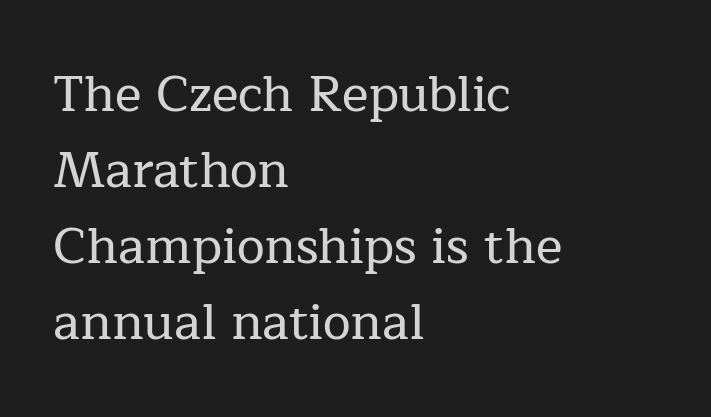
{"serif": "yes", "italic": "no", "width": "normal", "stroke_contrast": "low", "x_height": "medium", "monospaced": "no", "underline": "no", "align": "left", "line_spacing": "normal", "line_spacing_ratio": 1.52, "letter_spacing": "normal", "letter_spacing_em": 0.0, "glyph_px": 50}
